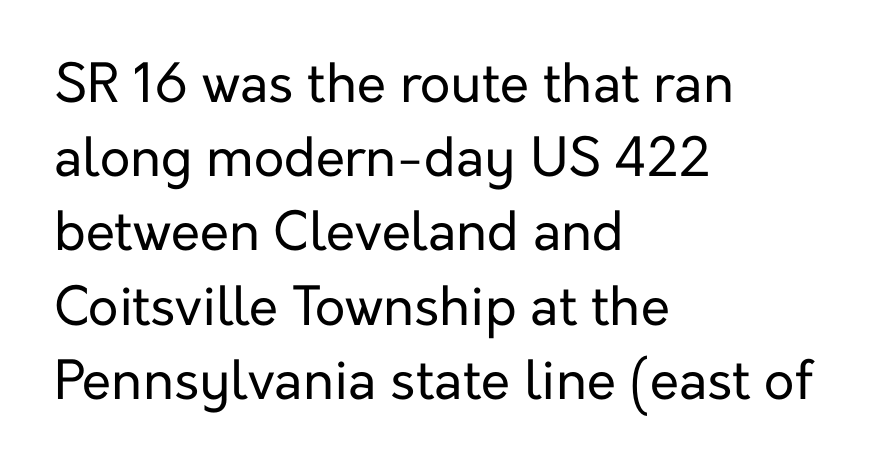
{"serif": "no", "italic": "no", "bold": "no", "weight": "regular", "width": "normal", "stroke_contrast": "low", "x_height": "medium", "monospaced": "no", "underline": "no", "align": "left", "line_spacing": "normal", "line_spacing_ratio": 1.4, "letter_spacing": "normal", "letter_spacing_em": 0.0, "glyph_px": 53}
